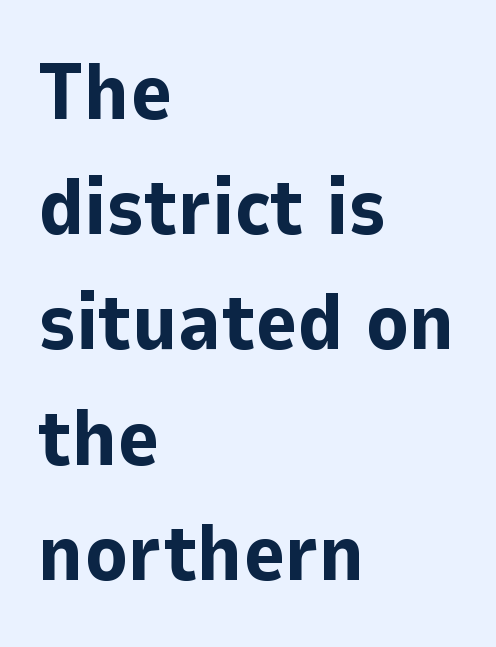
The image shows 80 px bold sans-serif type, upright; set left-aligned, normal line spacing (1.44x), normal letter spacing, not underlined; low stroke contrast and a medium x-height.
